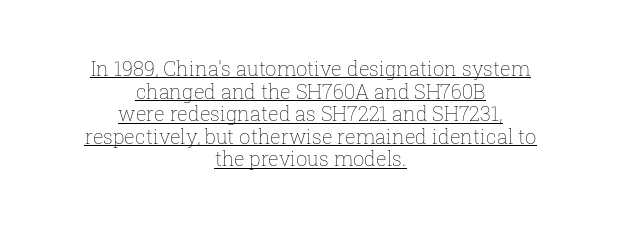
The specimen reads as upright at a glance. The text block is weighted toward neither margin, spreading evenly from the middle. The tracking reads as untouched default to a designer's eye. These characters rest on top of a visible drawn line.
